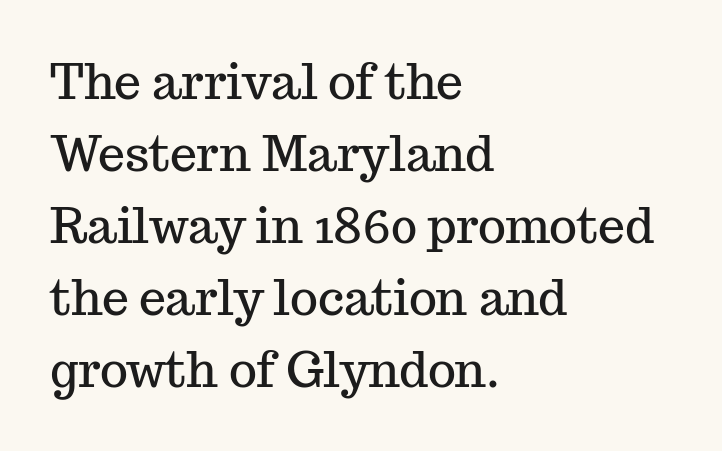
The vertical gap from one line to the next is medium. Varying glyph widths throughout — classic text-font behaviour. Note: serifs present on the glyphs. The strip under each line holds only bare page.
